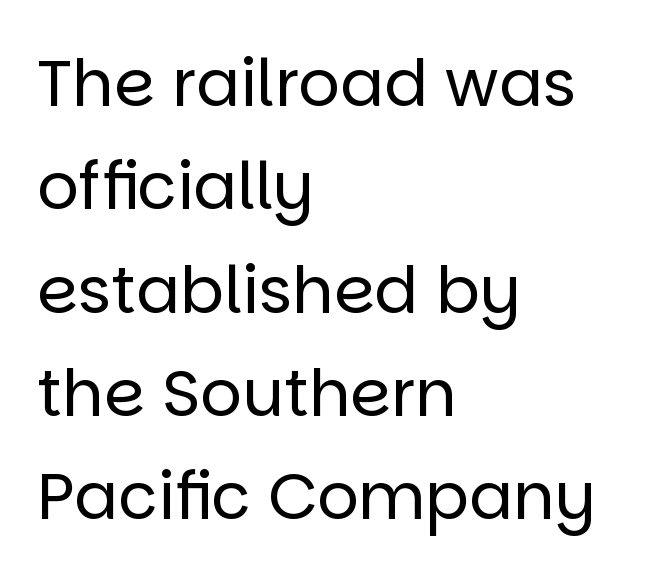
The image shows 65 px regular-weight sans-serif type, upright; set left-aligned, normal line spacing (1.59x), normal letter spacing, not underlined; low stroke contrast and a large x-height.
